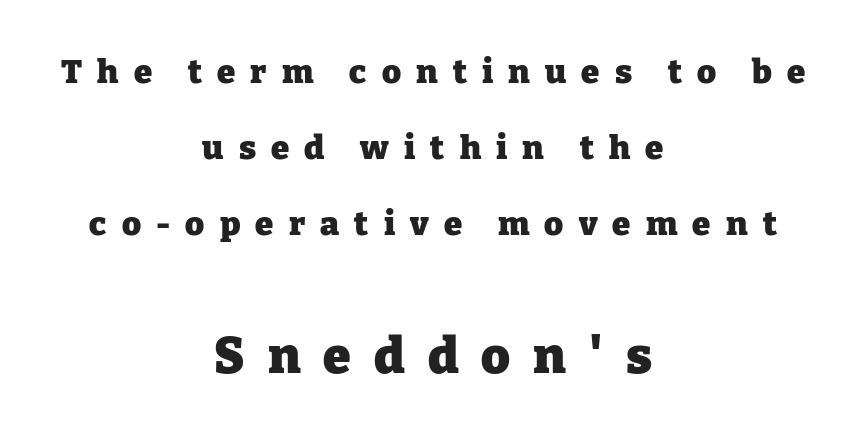
Letterform terminals end in serifs throughout the passage. Notice the wide empty band between every row — that's loose leading. Underlining? Definitely not there. Where is the straight margin? There isn't one; the lines are centered.
